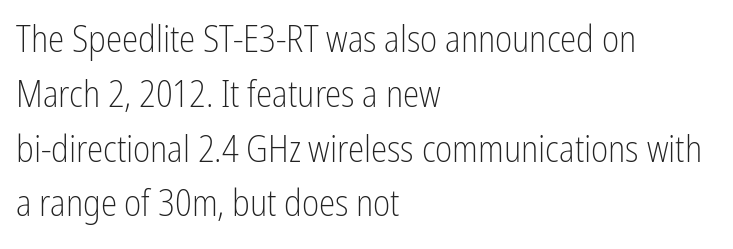
{"serif": "no", "italic": "no", "bold": "no", "weight": "light", "width": "condensed", "stroke_contrast": "low", "x_height": "medium", "monospaced": "no", "underline": "no", "align": "left", "line_spacing": "normal", "line_spacing_ratio": 1.48, "letter_spacing": "normal", "letter_spacing_em": 0.0, "glyph_px": 37}
